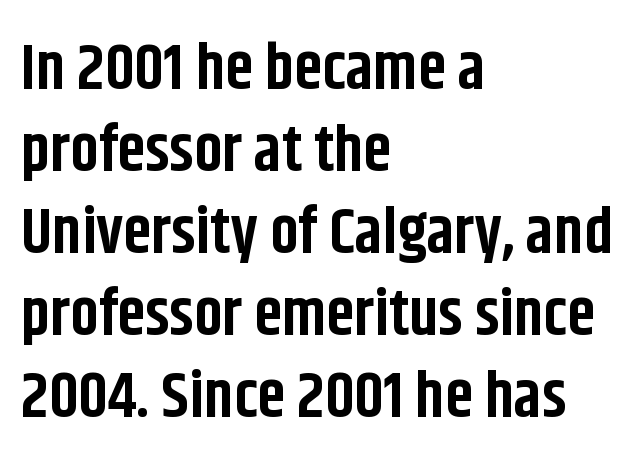
The image shows 64 px bold, condensed sans-serif type, upright; set left-aligned, normal line spacing (1.28x), normal letter spacing, not underlined; low stroke contrast and a large x-height.
